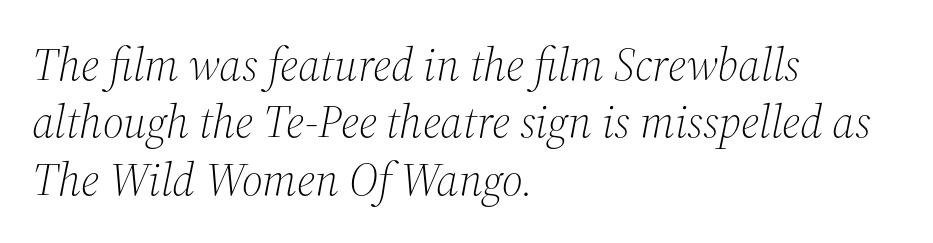
Examine the stroke ends and you'll spot serifs. No heavy texture on the line: the type isn't bold. Underline: absent. What's the leading like? Ordinary, nothing unusual. Look at the tracking — it's just the regular setting, nothing added.
